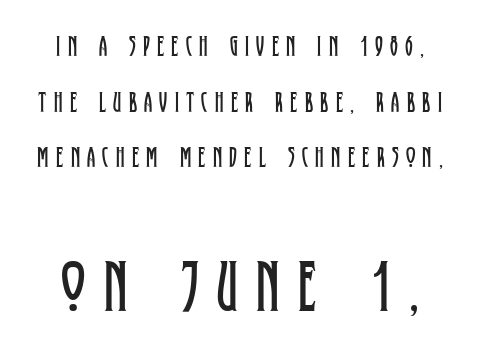
The image shows 73 px regular-weight, condensed serif type, upright; set loose line spacing (1.92x), unusually wide letter spacing (+0.25 em), not underlined; the second (bottom) block is 2.52x larger; low stroke contrast and a large x-height.
